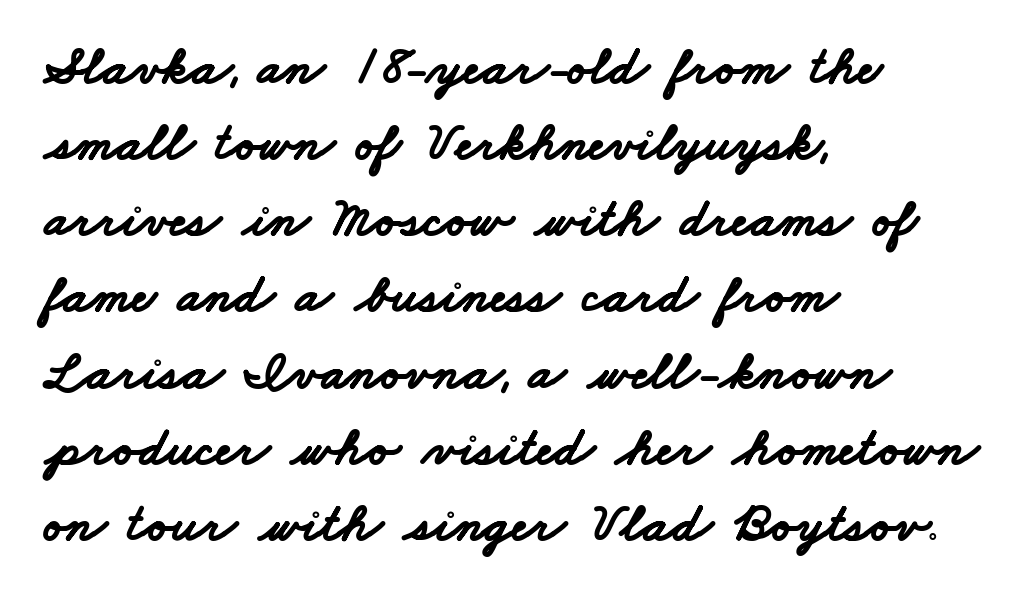
Q: Is the text bold? A: Yes.
Q: Is the typeface a serif or a sans-serif typeface? A: Sans-serif.
Q: Is the text underlined? A: No.
Q: How is the paragraph aligned? A: Left-aligned.
Q: Is the spacing between letters normal or unusually wide? A: Normal.
Q: Is the spacing between lines tight, normal or loose? A: Normal.
Q: Width (condensed, normal, or wide)? A: Wide.
Q: Stroke contrast? A: Low.
Q: x-height? A: Small.
Q: Monospaced? A: No.
